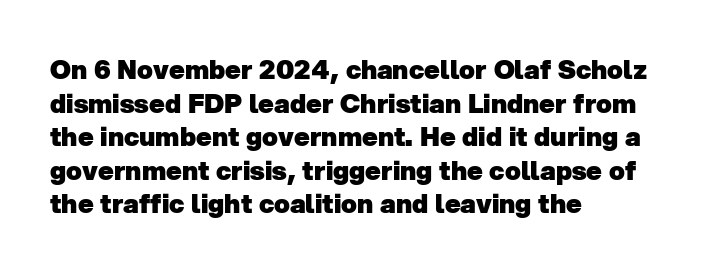
The image shows 26 px bold type; set left-aligned, normal line spacing (1.29x), normal letter spacing, not underlined.
